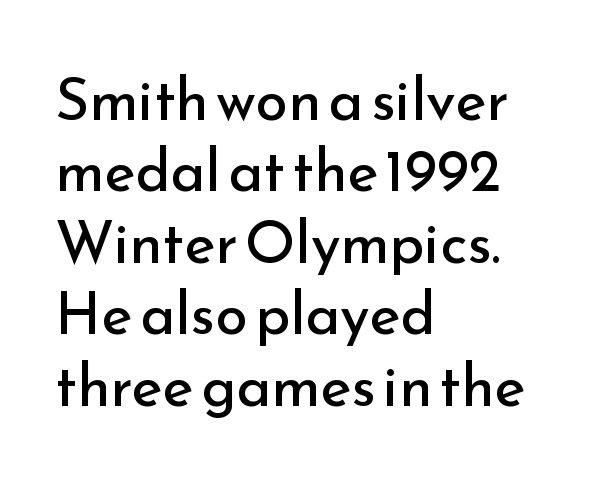
The image shows 59 px regular-weight sans-serif type, upright; set left-aligned, line spacing 1.21x, normal letter spacing, not underlined; low stroke contrast and a small x-height.
